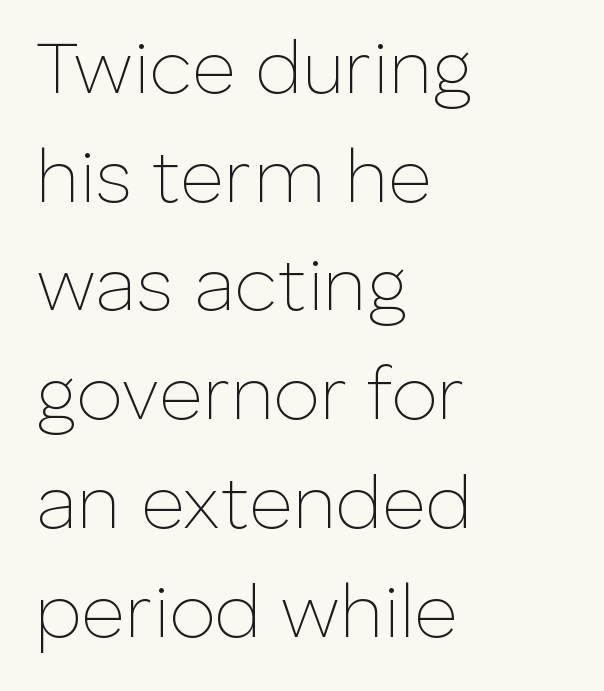
The image shows 75 px thin sans-serif type, upright; set left-aligned, normal line spacing (1.45x), normal letter spacing, not underlined; low stroke contrast and a medium x-height.
